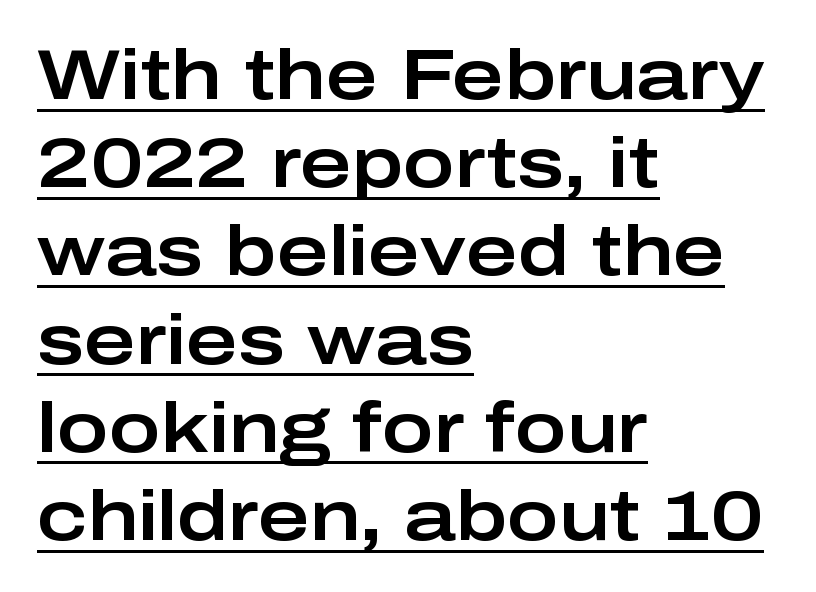
Q: Is the text italic (slanted)? A: No, it is upright.
Q: Is the typeface a serif or a sans-serif typeface? A: Sans-serif.
Q: Is the text underlined? A: Yes.
Q: How is the paragraph aligned? A: Left-aligned.
Q: Is the spacing between letters normal or unusually wide? A: Normal.
Q: Is the spacing between lines tight, normal or loose? A: Normal.
Q: Width (condensed, normal, or wide)? A: Wide.
Q: Stroke contrast? A: Low.
Q: x-height? A: Medium.
Q: Monospaced? A: No.
